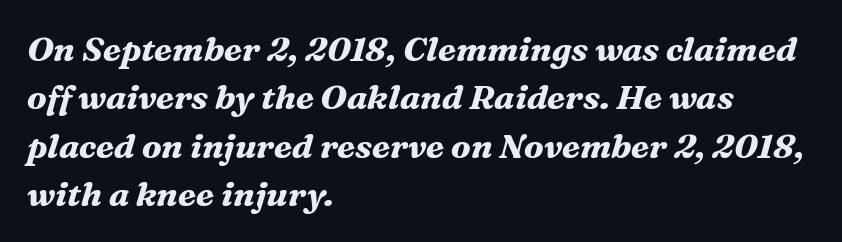
{"serif": "yes", "italic": "yes", "lean": "right", "slant_degrees": 16, "bold": "yes", "weight": "bold", "width": "normal", "stroke_contrast": "medium", "x_height": "medium", "monospaced": "no", "underline": "no", "align": "left", "line_spacing": "normal", "line_spacing_ratio": 1.42, "letter_spacing": "normal", "letter_spacing_em": 0.0, "glyph_px": 34}
